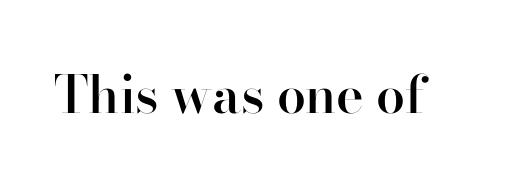
Do the letters lean? They stand straight. A typesetter would call this proportional, since set widths differ per character. The face used here is rendered with its standard letterfit. Type style note: has serifs. Check under the words: just untouched page.
